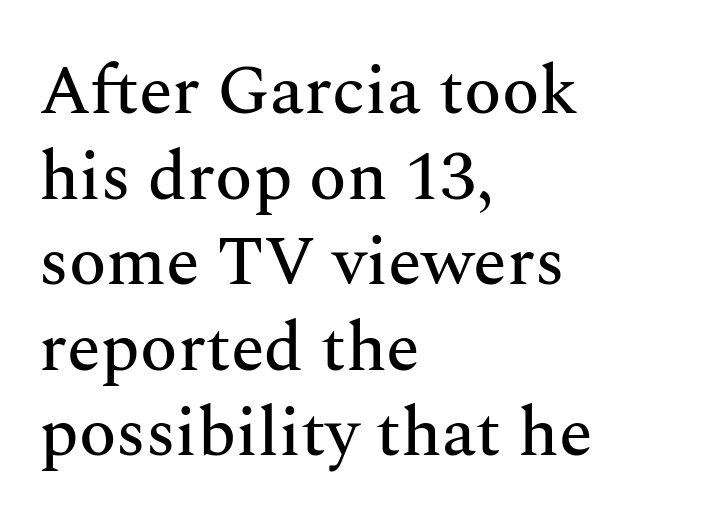
Q: Is the text italic (slanted)? A: No, it is upright.
Q: Is the typeface a serif or a sans-serif typeface? A: Serif.
Q: Is the text underlined? A: No.
Q: How is the paragraph aligned? A: Left-aligned.
Q: Is the spacing between letters normal or unusually wide? A: Normal.
Q: Width (condensed, normal, or wide)? A: Normal.
Q: Stroke contrast? A: Medium.
Q: x-height? A: Medium.
Q: Monospaced? A: No.
